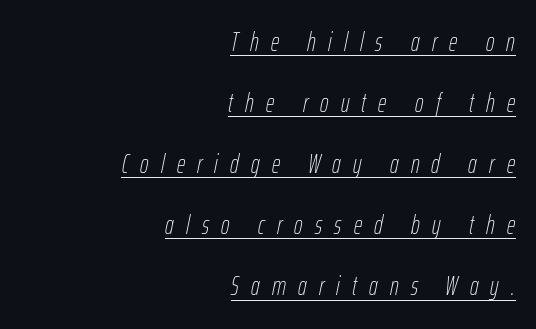
The image shows 26 px text type, italic (leaning right); set right-aligned, loose line spacing (2.35x), unusually wide letter spacing (+0.47 em), underlined.
